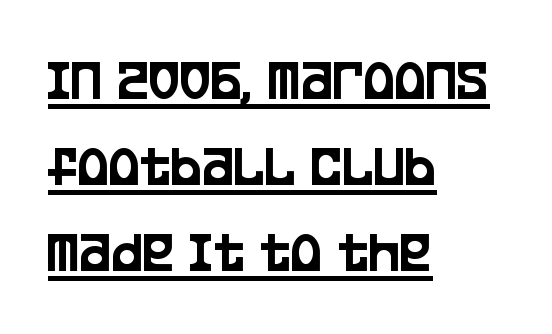
A continuous stroke trails under the words, as in a hyperlink. Whoever set this chose a conventional vertical rhythm. Classification — sans serif. Caption: standard tracking, unaltered. Note the varied advance widths — an 'i' is clearly narrower than an 'm'.
